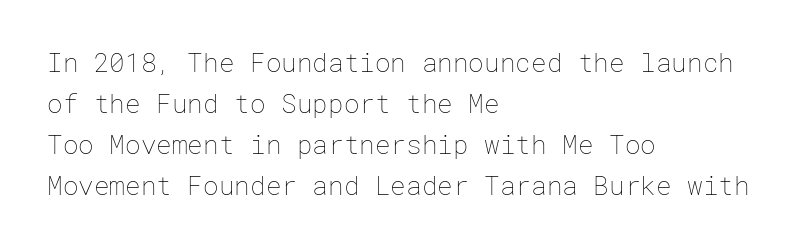
Q: Is the text bold? A: No.
Q: Is the text italic (slanted)? A: No, it is upright.
Q: Is the text underlined? A: No.
Q: How is the paragraph aligned? A: Left-aligned.
Q: Is the spacing between letters normal or unusually wide? A: Normal.
Q: Is the spacing between lines tight, normal or loose? A: Normal.
